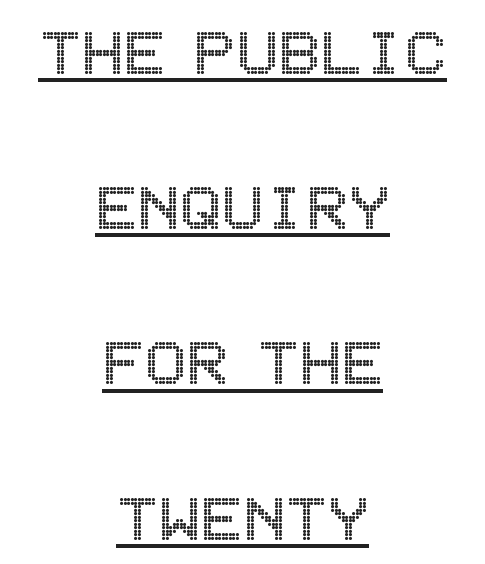
Rendered with straight, roman letterforms. Notice how the passage keeps no hard edge, just a central spine. Inter-character spacing is left at the font's built-in metrics. Caption: lettering with a line underneath. Successive baselines arrive slowly, with a big drop between each.
